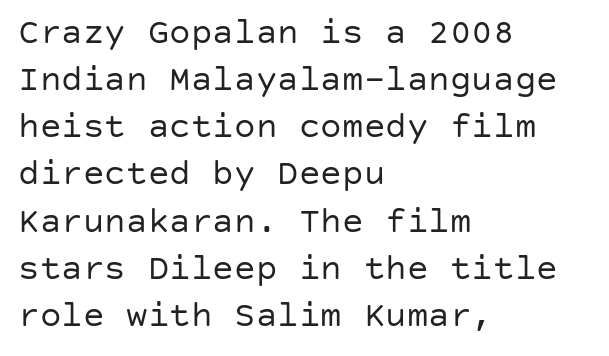
The image shows 36 px regular-weight sans-serif type, upright; set left-aligned, normal line spacing (1.31x), normal letter spacing, not underlined; low stroke contrast and a large x-height.
